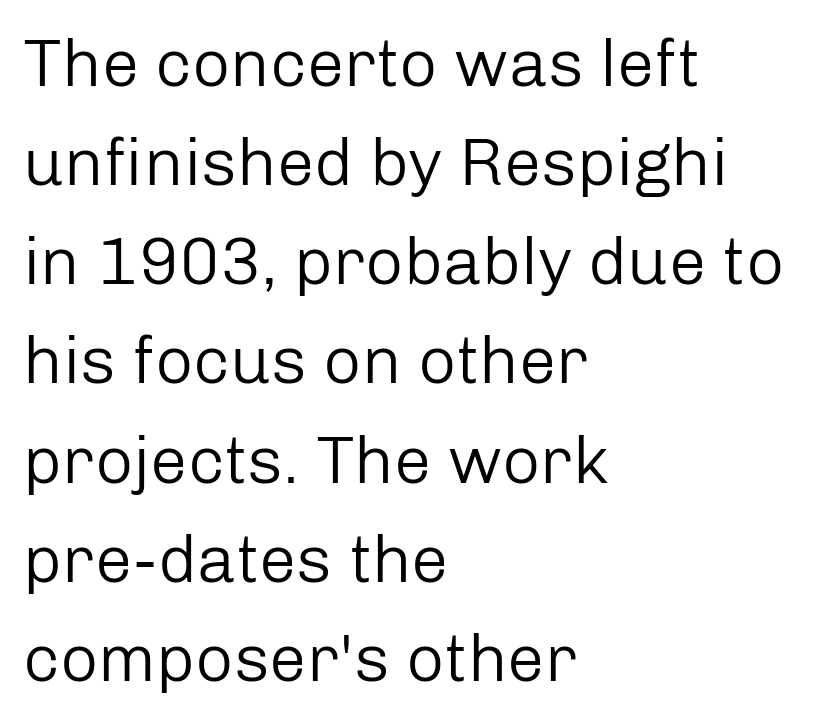
The image shows 67 px regular-weight sans-serif type, upright; set left-aligned, normal line spacing (1.48x), normal letter spacing, not underlined; low stroke contrast and a medium x-height.
